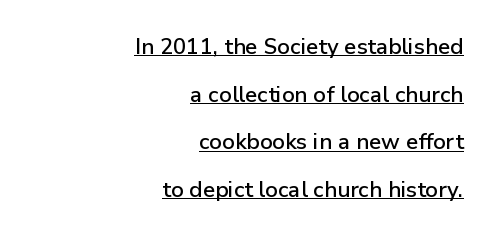
The image shows 22 px text type, upright; set right-aligned, loose line spacing (2.17x), normal letter spacing, underlined.
